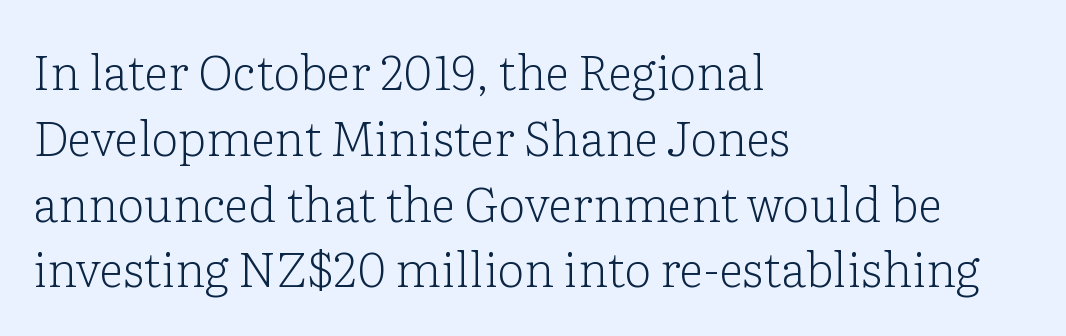
{"serif": "yes", "italic": "no", "bold": "no", "weight": "light", "width": "normal", "stroke_contrast": "low", "x_height": "medium", "monospaced": "no", "underline": "no", "align": "left", "line_spacing": "normal", "line_spacing_ratio": 1.37, "letter_spacing": "normal", "letter_spacing_em": 0.0, "glyph_px": 48}
